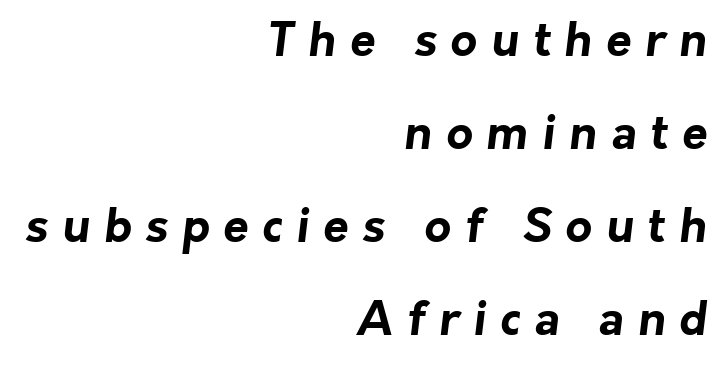
Q: Is the text bold? A: Yes.
Q: Is the typeface a serif or a sans-serif typeface? A: Sans-serif.
Q: Is the text underlined? A: No.
Q: How is the paragraph aligned? A: Right-aligned.
Q: Is the spacing between letters normal or unusually wide? A: Unusually wide.
Q: Is the spacing between lines tight, normal or loose? A: Loose.
Q: Width (condensed, normal, or wide)? A: Normal.
Q: Stroke contrast? A: Low.
Q: x-height? A: Medium.
Q: Monospaced? A: No.
